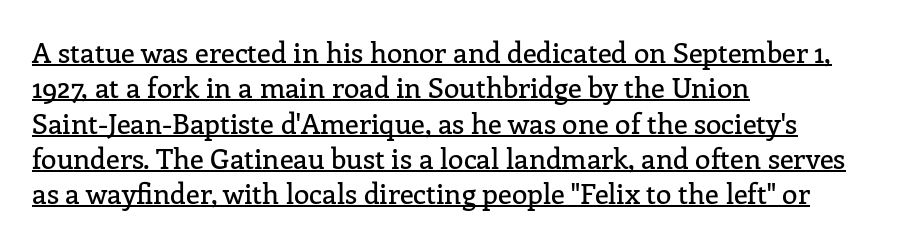
The image shows 28 px serif type, upright; set left-aligned, normal line spacing (1.26x), normal letter spacing, underlined; low stroke contrast and a medium x-height.
